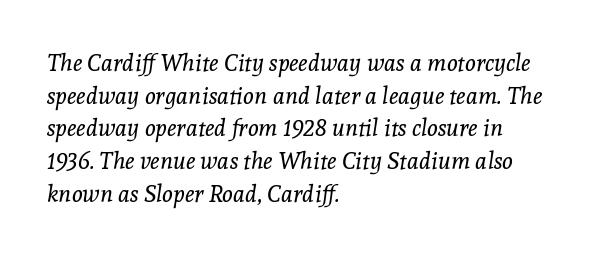
If you drew a ruler down the left edge, every line would touch it. The rendering uses a moderate line-height, typical for paragraphs. The weight tops out at a normal text grade. The font's italic variant was chosen for this text. Short note: letters normally spaced.
